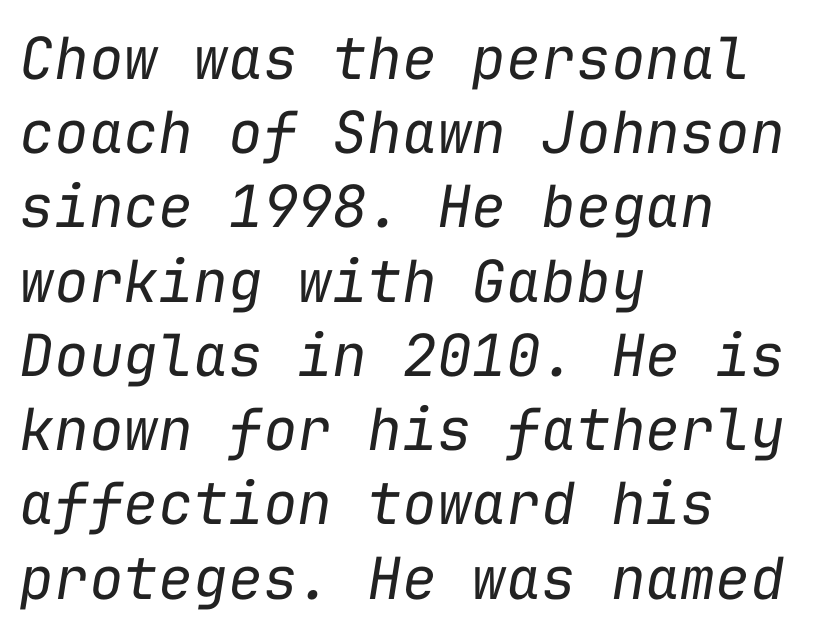
Q: Is the text bold? A: No.
Q: Is the text italic (slanted)? A: Yes, it leans right by about 9 degrees.
Q: Is the text underlined? A: No.
Q: How is the paragraph aligned? A: Left-aligned.
Q: Is the spacing between letters normal or unusually wide? A: Normal.
Q: Is the spacing between lines tight, normal or loose? A: Normal.
Q: Width (condensed, normal, or wide)? A: Normal.
Q: Stroke contrast? A: Low.
Q: x-height? A: Medium.
Q: Monospaced? A: Yes.
